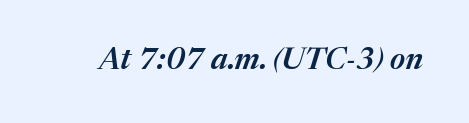
{"italic": "yes", "lean": "right", "slant_degrees": 17, "bold": "semi", "weight": "semibold", "width": "normal", "stroke_contrast": "medium", "x_height": "medium", "monospaced": "no", "underline": "no", "letter_spacing": "normal", "letter_spacing_em": 0.0, "glyph_px": 30}
